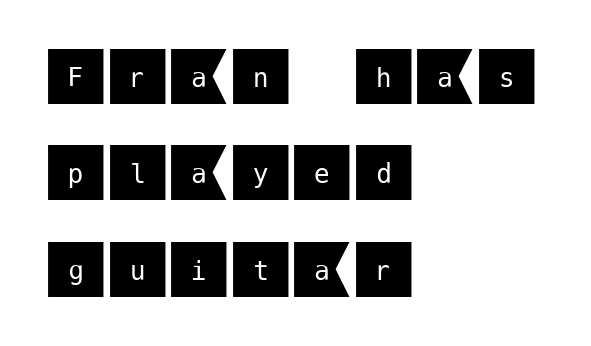
The image shows 63 px sans-serif type, upright; set left-aligned, normal line spacing (1.53x), normal letter spacing, not underlined; medium stroke contrast and a large x-height.
